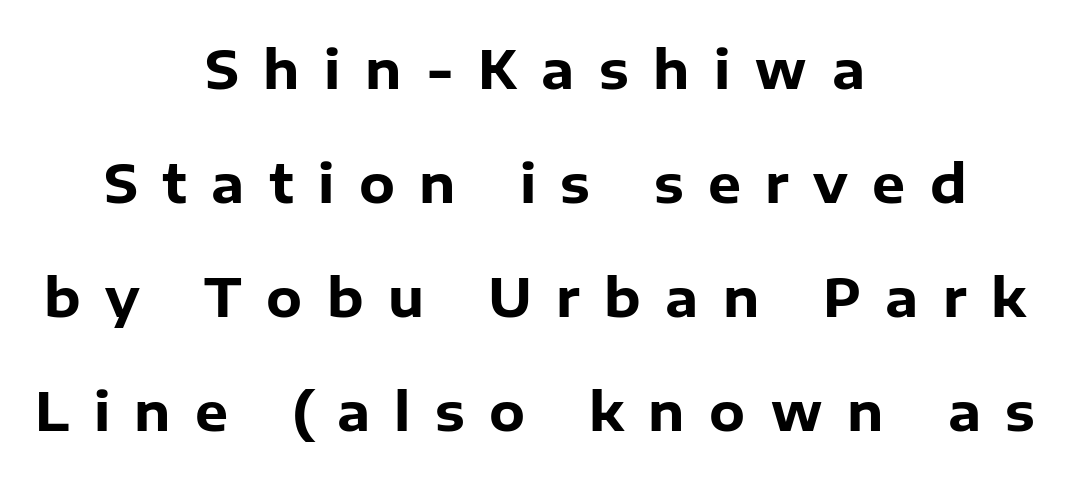
Emphasis by weight is at full strength: bold. The block of text is sparse from top to bottom, with ample space between rows. Designer's note — italics off, roman on. These lines have a slow, spaced-out rhythm from letter to letter.
